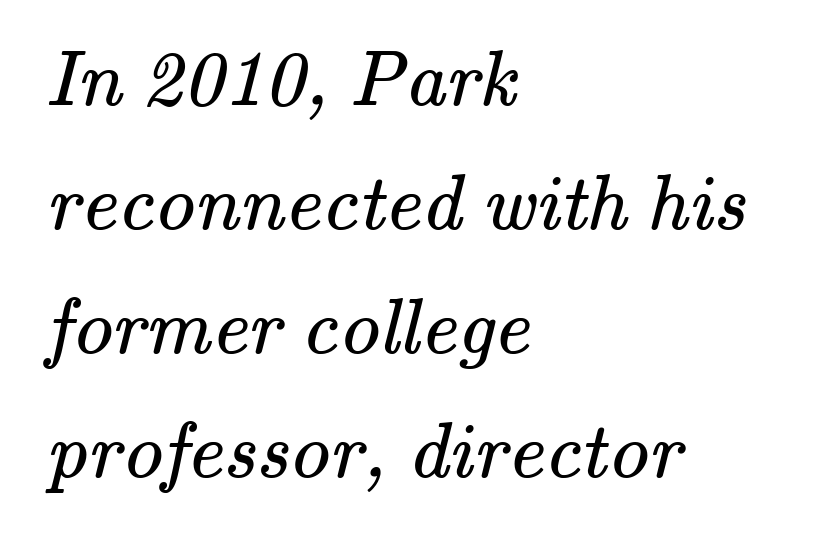
{"serif": "yes", "bold": "no", "weight": "regular", "width": "normal", "stroke_contrast": "medium", "x_height": "small", "monospaced": "no", "underline": "no", "align": "left", "line_spacing": "normal", "line_spacing_ratio": 1.55, "letter_spacing": "normal", "letter_spacing_em": 0.0, "glyph_px": 80}
